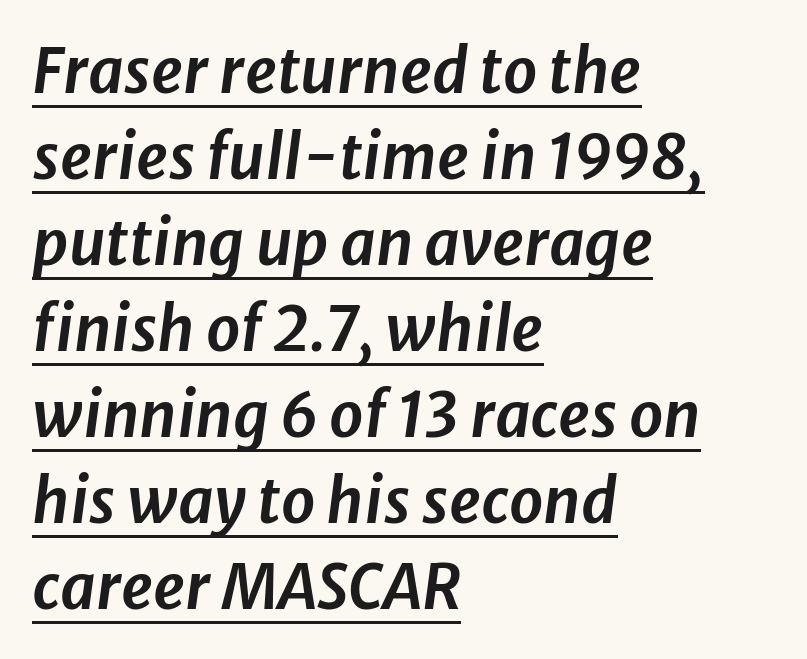
The image shows 61 px text type, italic (leaning right); set left-aligned, normal line spacing (1.41x), normal letter spacing, underlined; low stroke contrast and a medium x-height.
